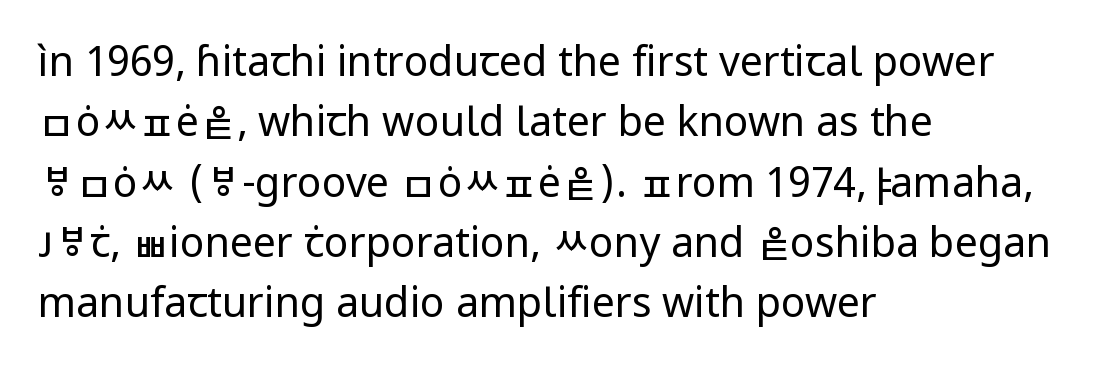
{"serif": "no", "italic": "no", "bold": "no", "weight": "regular", "width": "normal", "stroke_contrast": "low", "x_height": "medium", "monospaced": "no", "underline": "no", "align": "left", "line_spacing": "normal", "line_spacing_ratio": 1.47, "letter_spacing": "normal", "letter_spacing_em": 0.0, "glyph_px": 41}
